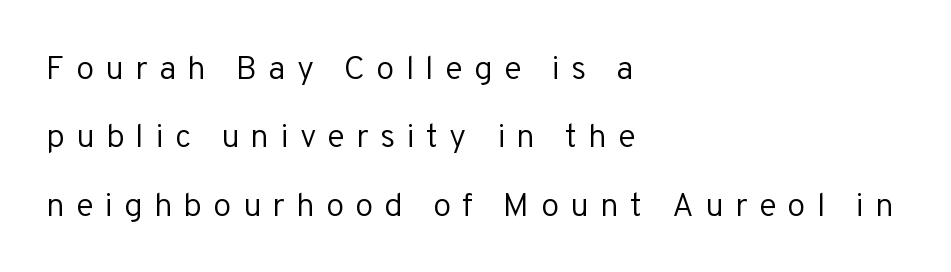
The image shows 33 px regular-weight sans-serif type, upright; set left-aligned, loose line spacing (2.07x), unusually wide letter spacing (+0.34 em), not underlined; low stroke contrast and a medium x-height.
